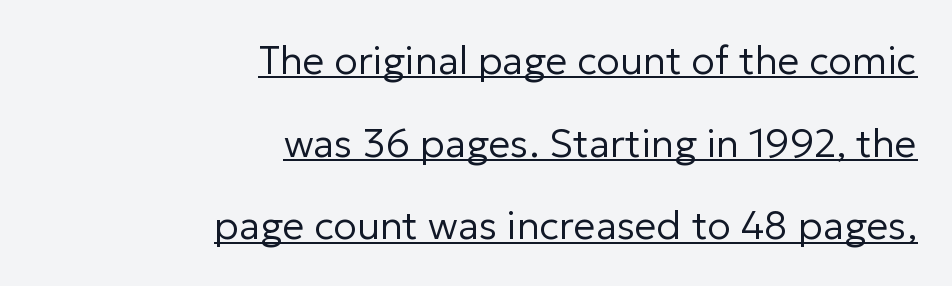
Q: Is the text bold? A: No.
Q: Is the text italic (slanted)? A: No, it is upright.
Q: Is the typeface a serif or a sans-serif typeface? A: Sans-serif.
Q: Is the text underlined? A: Yes.
Q: How is the paragraph aligned? A: Right-aligned.
Q: Is the spacing between letters normal or unusually wide? A: Normal.
Q: Is the spacing between lines tight, normal or loose? A: Loose.
Q: Width (condensed, normal, or wide)? A: Normal.
Q: Stroke contrast? A: Low.
Q: x-height? A: Medium.
Q: Monospaced? A: No.
